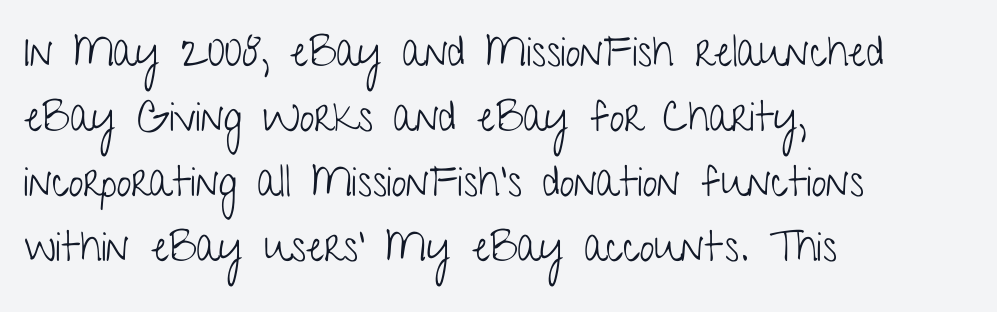
The weight tops out at a normal text grade. Classification — sans serif. A classic flush-left, rag-right setting is used for this passage. In terms of posture, this sample is upright. A typesetter would call this proportional, since set widths differ per character. Is there much room between lines? A standard amount, neither cramped nor airy.
